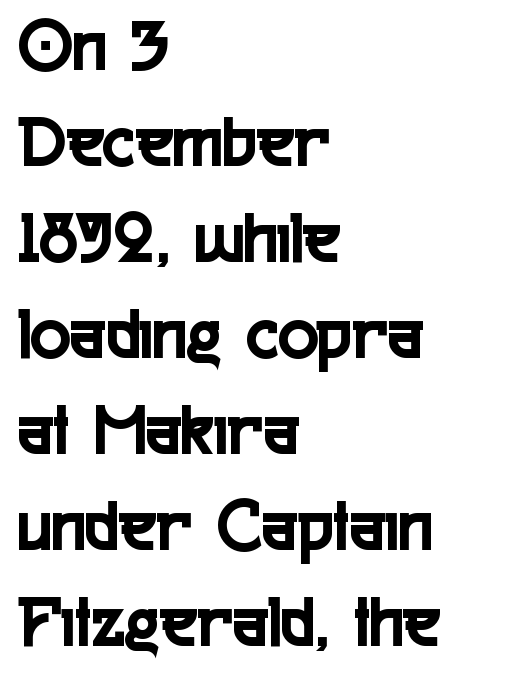
{"serif": "no", "italic": "no", "width": "condensed", "x_height": "medium", "monospaced": "no", "underline": "no", "align": "left", "line_spacing": "normal", "line_spacing_ratio": 1.28, "letter_spacing": "normal", "letter_spacing_em": 0.0, "glyph_px": 75}
